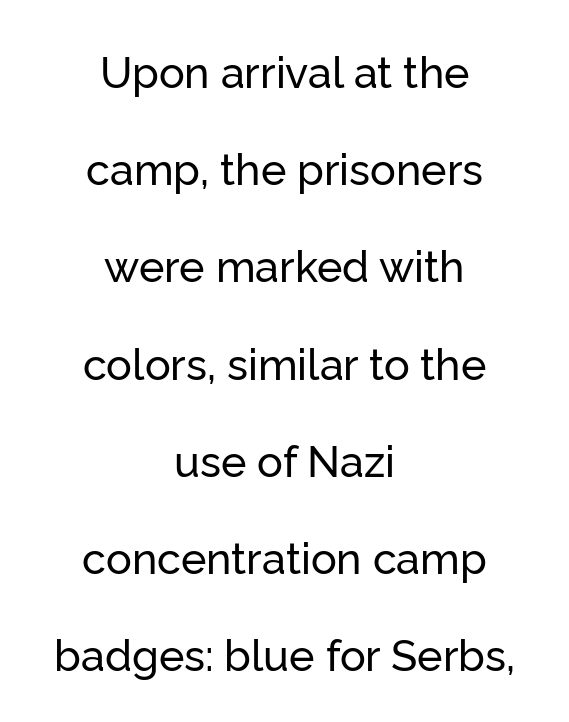
The image shows 43 px sans-serif type, upright; set centered, loose line spacing (2.26x), normal letter spacing, not underlined; low stroke contrast and a medium x-height.
